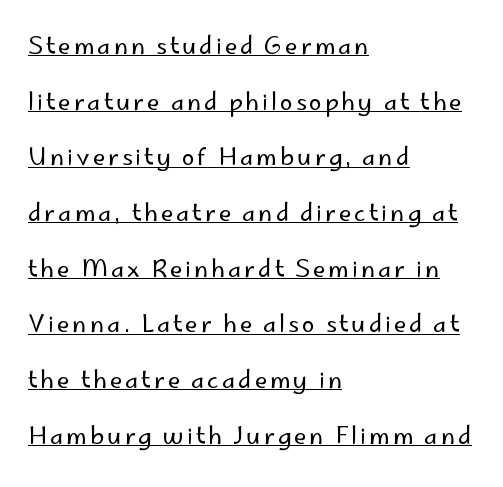
Q: Is the text bold? A: No.
Q: Is the text italic (slanted)? A: No, it is upright.
Q: Is the text underlined? A: Yes.
Q: How is the paragraph aligned? A: Left-aligned.
Q: Is the spacing between lines tight, normal or loose? A: Loose.
